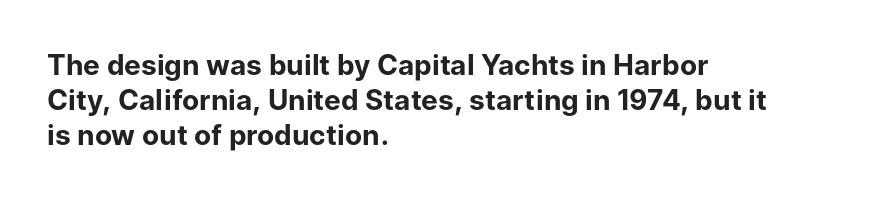
The image shows 28 px bold sans-serif type, upright; set left-aligned, normal line spacing (1.25x), normal letter spacing, not underlined; low stroke contrast and a medium x-height.
